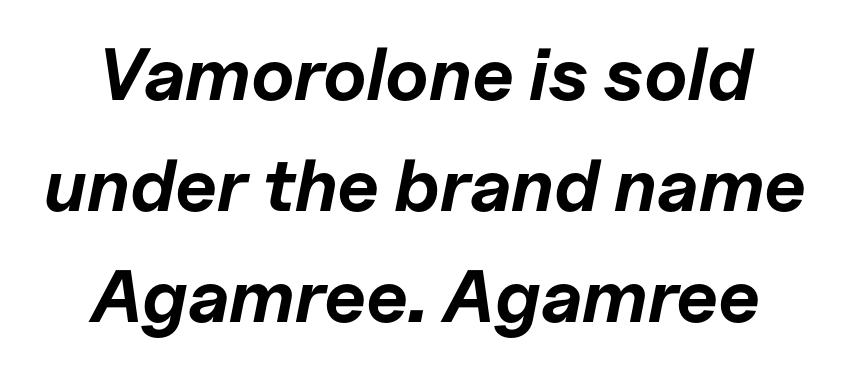
The image shows 74 px bold type, italic (leaning right); set centered, normal line spacing (1.5x), normal letter spacing, not underlined; low stroke contrast and a medium x-height.
